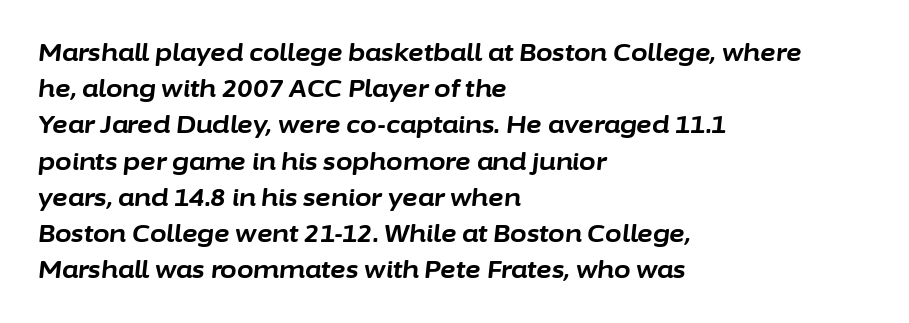
{"italic": "yes", "lean": "right", "slant_degrees": 6, "bold": "yes", "underline": "no", "align": "left", "line_spacing": "normal", "line_spacing_ratio": 1.51, "letter_spacing": "normal", "letter_spacing_em": 0.0, "glyph_px": 24}
